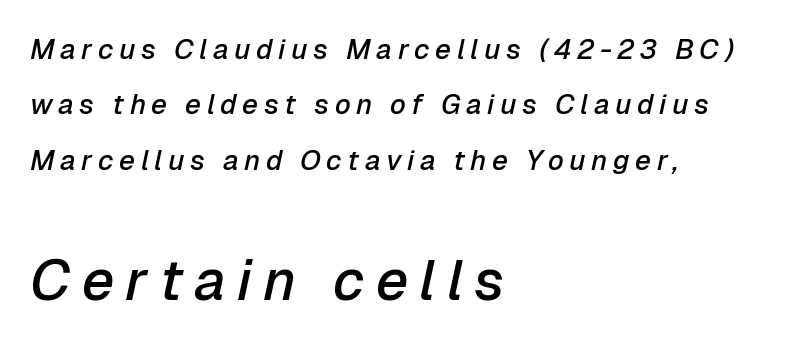
{"italic": "yes", "lean": "right", "slant_degrees": 12, "bold": "semi", "weight": "semibold", "width": "normal", "stroke_contrast": "low", "x_height": "medium", "monospaced": "no", "underline": "no", "align": "left", "line_spacing": "loose", "line_spacing_ratio": 1.98, "letter_spacing": "wide", "letter_spacing_em": 0.2, "larger_block": "second", "size_ratio": 2.04, "glyph_px": 57}
